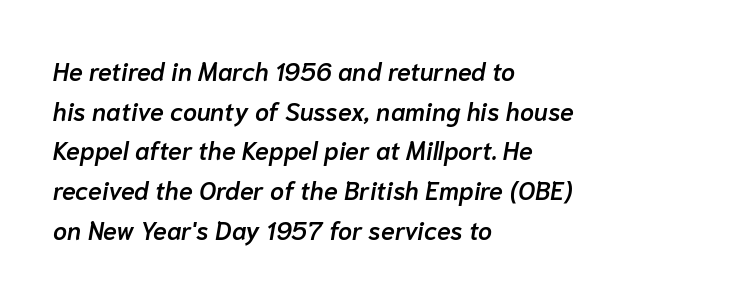
The image shows 25 px text type, italic (leaning right); set left-aligned, normal line spacing (1.59x), normal letter spacing, not underlined.
